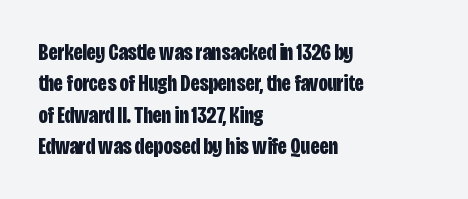
{"italic": "no", "bold": "yes", "underline": "no", "align": "left", "line_spacing": "normal", "line_spacing_ratio": 1.36, "letter_spacing": "normal", "letter_spacing_em": 0.0, "glyph_px": 23}
